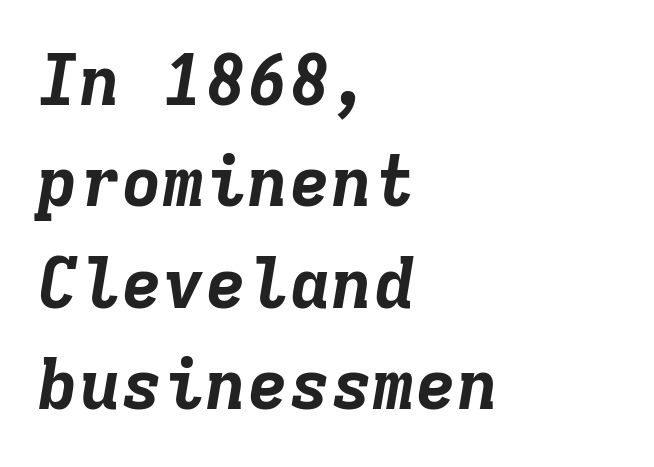
The image shows 70 px bold type, italic (leaning right), monospaced; set left-aligned, normal line spacing (1.45x), normal letter spacing, not underlined; low stroke contrast and a medium x-height.
